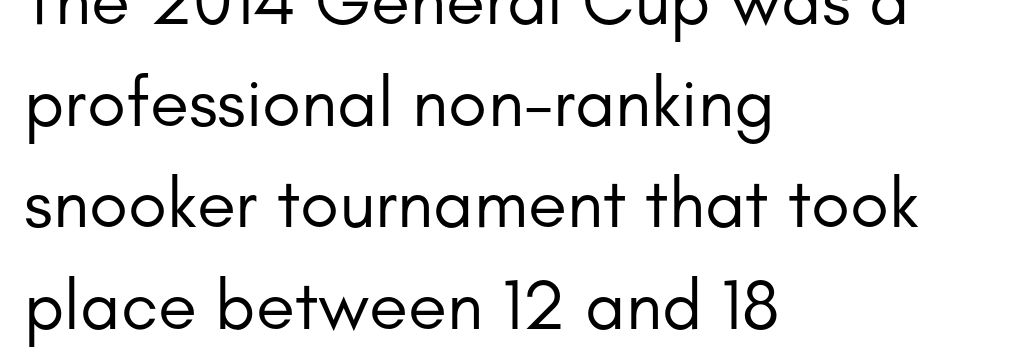
The image shows 71 px regular-weight sans-serif type, upright; set left-aligned, normal line spacing (1.43x), normal letter spacing, not underlined; low stroke contrast and a small x-height.
